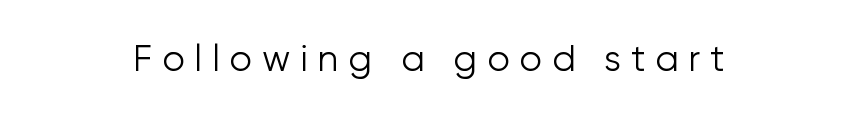
Q: Is the text bold? A: No.
Q: Is the text italic (slanted)? A: No, it is upright.
Q: Is the typeface a serif or a sans-serif typeface? A: Sans-serif.
Q: Is the text underlined? A: No.
Q: Is the spacing between letters normal or unusually wide? A: Unusually wide.
Q: Width (condensed, normal, or wide)? A: Normal.
Q: Stroke contrast? A: Low.
Q: x-height? A: Medium.
Q: Monospaced? A: No.
